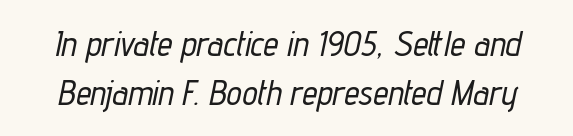
{"italic": "yes", "lean": "right", "slant_degrees": 12, "width": "condensed", "stroke_contrast": "low", "x_height": "medium", "monospaced": "no", "underline": "no", "line_spacing": "normal", "line_spacing_ratio": 1.43, "letter_spacing": "normal", "letter_spacing_em": 0.0, "glyph_px": 34}
